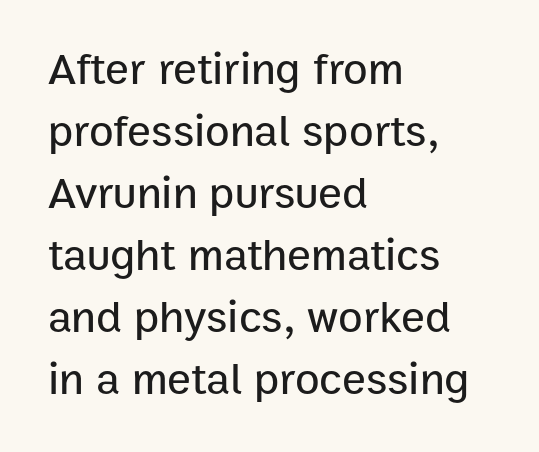
The image shows 45 px sans-serif type, upright; set left-aligned, normal line spacing (1.38x), normal letter spacing, not underlined; low stroke contrast and a medium x-height.
